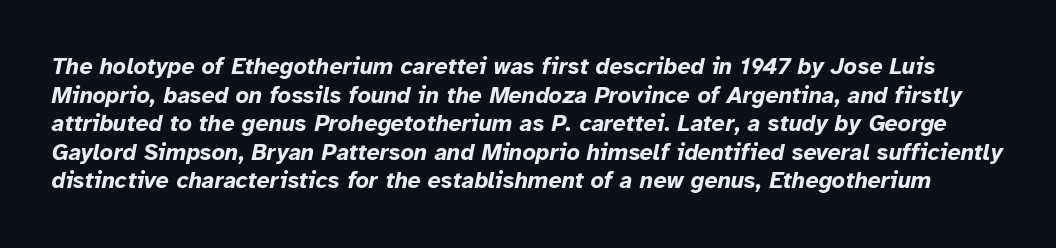
The image shows 23 px bold type, italic (leaning right); set line spacing 1.24x, normal letter spacing, not underlined.
